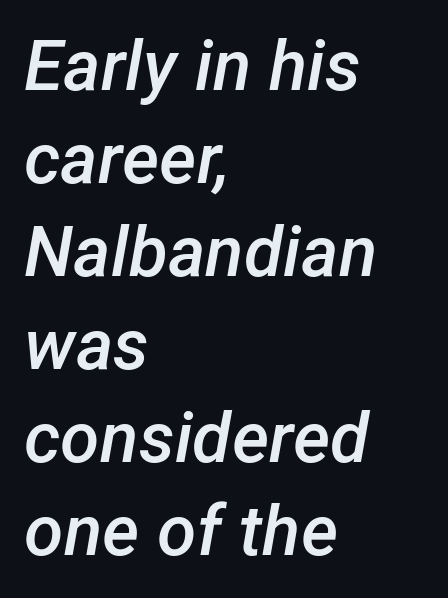
Q: Is the text bold? A: Semi-bold.
Q: Is the text italic (slanted)? A: Yes, it leans right by about 12 degrees.
Q: Is the text underlined? A: No.
Q: How is the paragraph aligned? A: Left-aligned.
Q: Is the spacing between letters normal or unusually wide? A: Normal.
Q: Is the spacing between lines tight, normal or loose? A: Normal.
Q: Width (condensed, normal, or wide)? A: Normal.
Q: Stroke contrast? A: Low.
Q: x-height? A: Medium.
Q: Monospaced? A: No.
